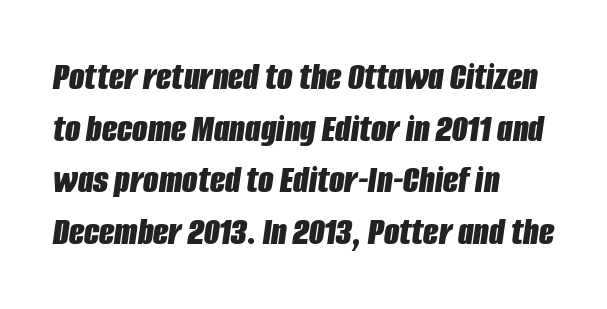
{"italic": "yes", "lean": "right", "slant_degrees": 8, "bold": "yes", "weight": "bold", "width": "condensed", "stroke_contrast": "low", "x_height": "large", "monospaced": "no", "underline": "no", "align": "left", "line_spacing": "normal", "line_spacing_ratio": 1.29, "letter_spacing": "normal", "letter_spacing_em": 0.0, "glyph_px": 40}
